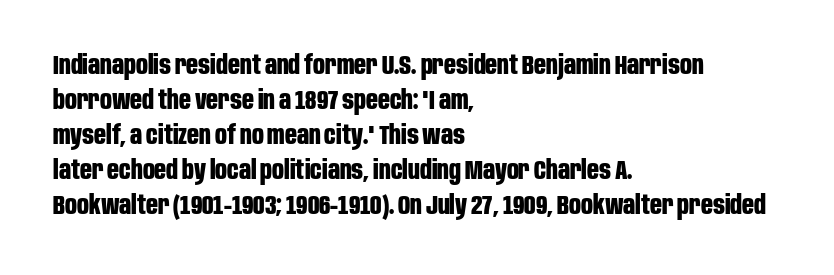
{"italic": "no", "bold": "yes", "underline": "no", "align": "left", "line_spacing": "normal", "line_spacing_ratio": 1.35, "letter_spacing": "normal", "letter_spacing_em": 0.0, "glyph_px": 26}
